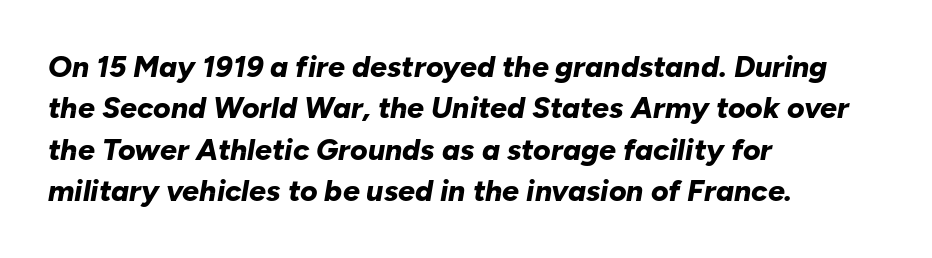
Tracking here is standard; glyphs follow each other at the usual distance. Regular leading. The glyphs are unaccompanied by any horizontal stroke below them. Every row of glyphs begins at an identical x-position on the left. This sample has the flowing, uneven cadence of proportional lettering. These words are printed bold, with thick strokes throughout.
